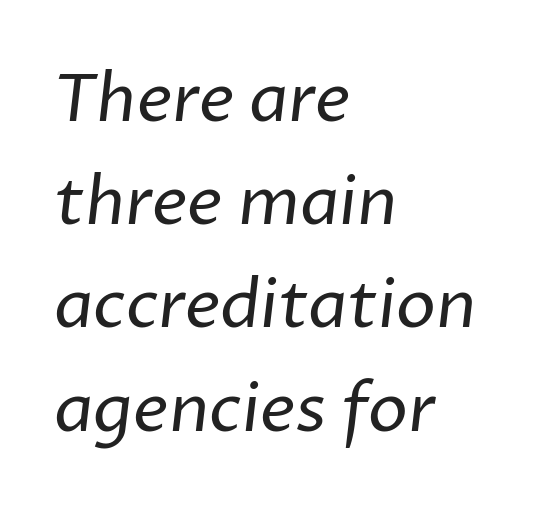
{"serif": "no", "bold": "no", "weight": "regular", "width": "normal", "stroke_contrast": "low", "x_height": "medium", "monospaced": "no", "underline": "no", "align": "left", "line_spacing": "normal", "line_spacing_ratio": 1.54, "letter_spacing": "normal", "letter_spacing_em": 0.0, "glyph_px": 67}
